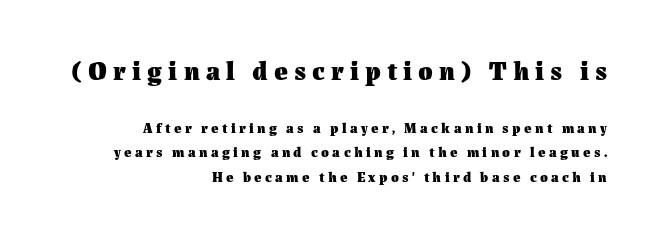
{"italic": "no", "bold": "yes", "underline": "no", "align": "right", "line_spacing_ratio": 1.74, "letter_spacing": "wide", "letter_spacing_em": 0.24, "larger_block": "first", "size_ratio": 1.86, "glyph_px": 26}
